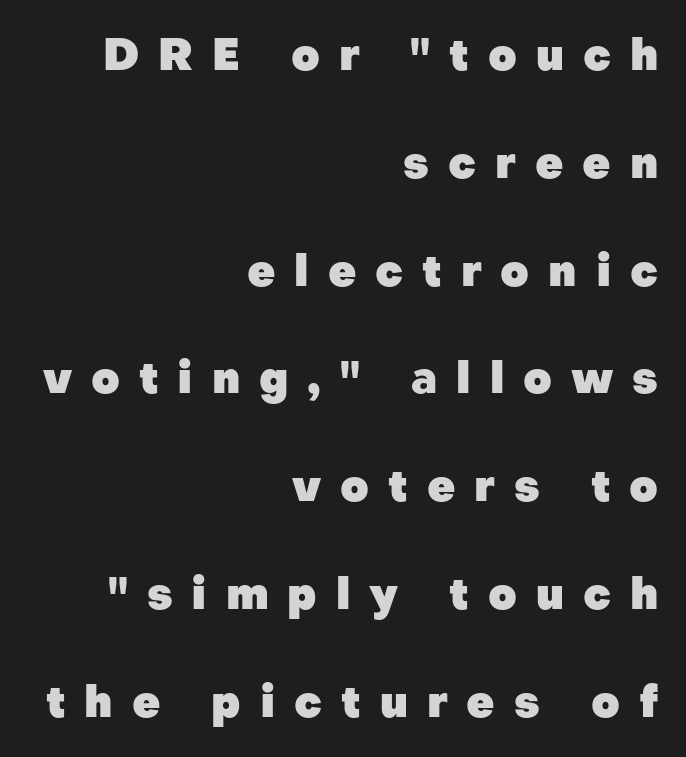
Q: Is the text bold? A: Yes.
Q: Is the text italic (slanted)? A: No, it is upright.
Q: Is the typeface a serif or a sans-serif typeface? A: Sans-serif.
Q: Is the text underlined? A: No.
Q: How is the paragraph aligned? A: Right-aligned.
Q: Is the spacing between letters normal or unusually wide? A: Unusually wide.
Q: Is the spacing between lines tight, normal or loose? A: Loose.
Q: Width (condensed, normal, or wide)? A: Normal.
Q: Stroke contrast? A: Low.
Q: x-height? A: Medium.
Q: Monospaced? A: No.
